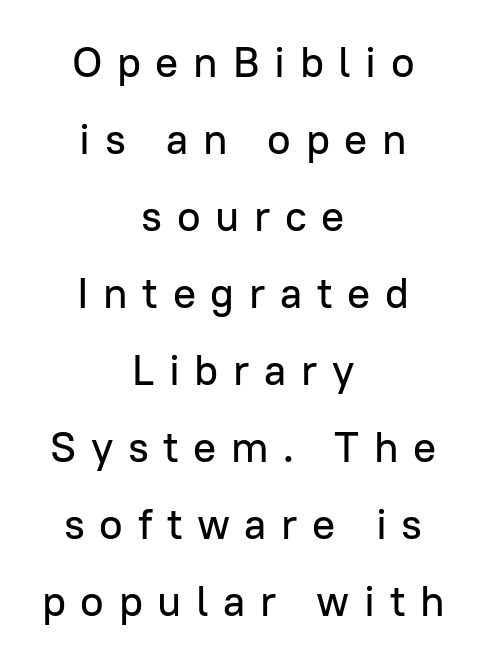
The image shows 43 px sans-serif type, upright; set centered, line spacing 1.79x, unusually wide letter spacing (+0.34 em), not underlined; low stroke contrast and a medium x-height.
